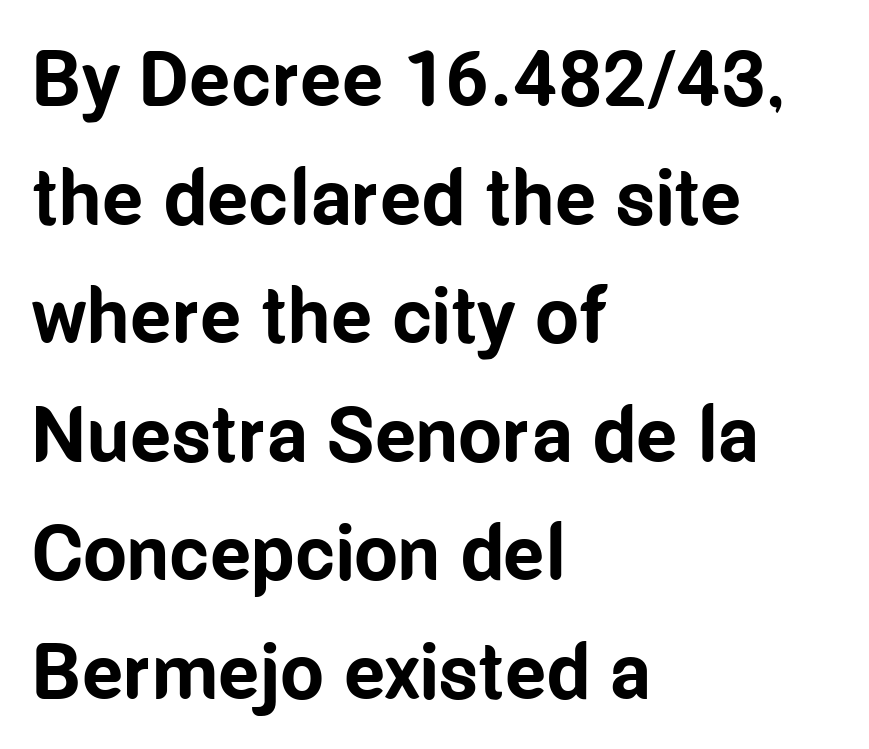
Line starts are locked; line ends wander. Is there much room between lines? A standard amount, neither cramped nor airy. The designer went with a sans here, leaving each stem footless. It's the straight-up-and-down kind of type.
